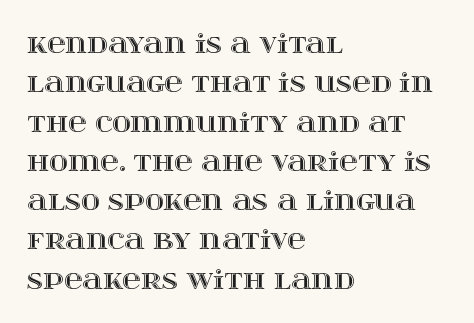
{"italic": "no", "underline": "no", "align": "left", "line_spacing": "normal", "line_spacing_ratio": 1.51, "letter_spacing": "normal", "letter_spacing_em": 0.0, "glyph_px": 26}
